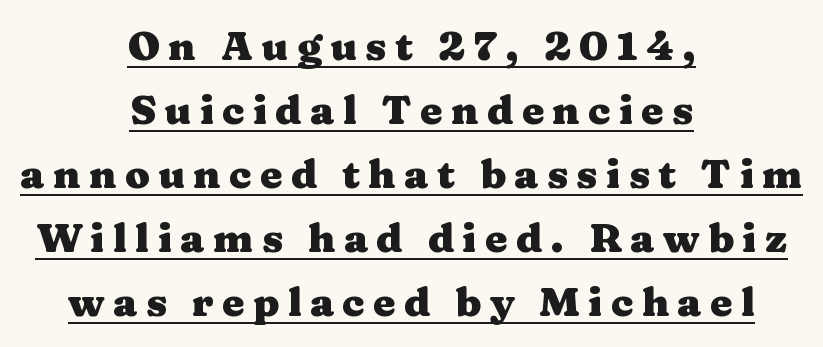
Caption: lettering with a line underneath. These lines are composed in type with serifs. The space between consecutive lines is moderate. The horizontal fit of the characters is loose and conspicuously gappy. Weight: bold.
